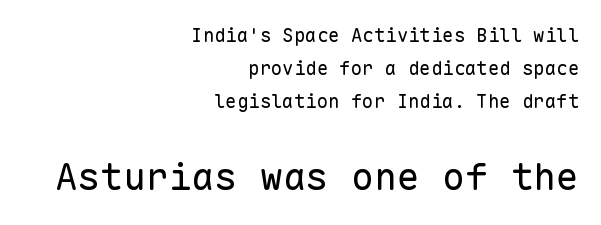
Q: Is the text bold? A: No.
Q: Is the text italic (slanted)? A: No, it is upright.
Q: Is the typeface a serif or a sans-serif typeface? A: Sans-serif.
Q: Is the text underlined? A: No.
Q: How is the paragraph aligned? A: Right-aligned.
Q: Is the spacing between letters normal or unusually wide? A: Normal.
Q: Which block of text is set in a larger size, the first (top) or the second (bottom)? A: The second (bottom) one.
Q: Width (condensed, normal, or wide)? A: Normal.
Q: Stroke contrast? A: Low.
Q: x-height? A: Medium.
Q: Monospaced? A: Yes.
